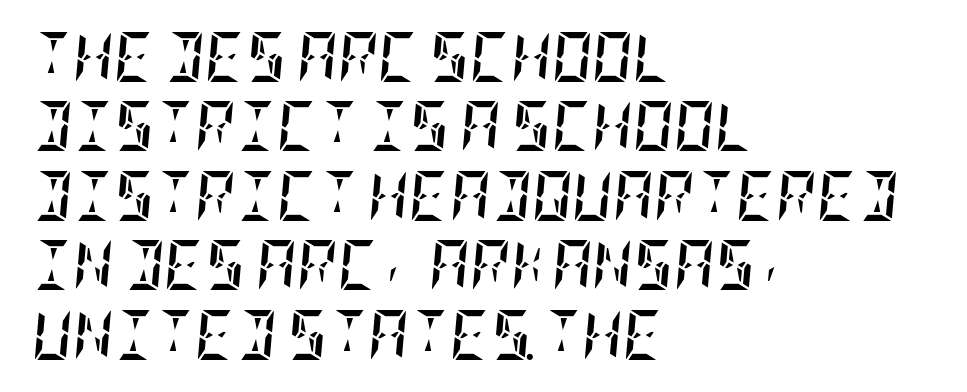
Q: Is the text bold? A: Yes.
Q: Is the text italic (slanted)? A: Yes, it leans right by about 5 degrees.
Q: Is the text underlined? A: No.
Q: How is the paragraph aligned? A: Left-aligned.
Q: Is the spacing between letters normal or unusually wide? A: Normal.
Q: Is the spacing between lines tight, normal or loose? A: Normal.
Q: Width (condensed, normal, or wide)? A: Condensed.
Q: Stroke contrast? A: Low.
Q: x-height? A: Large.
